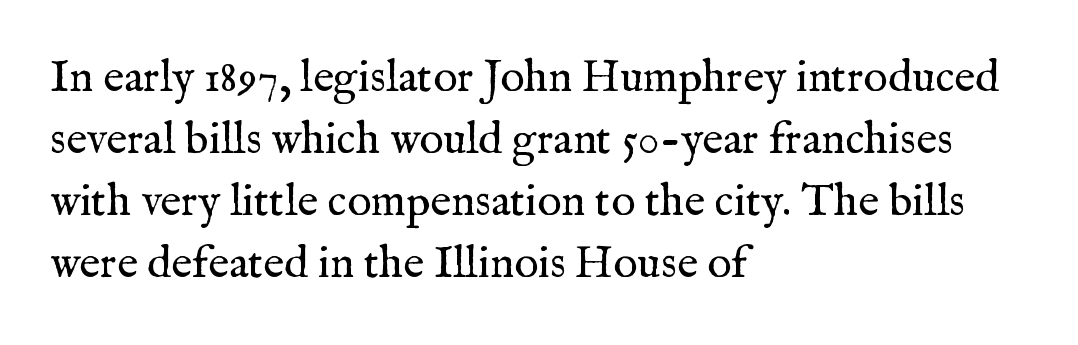
The image shows 45 px regular-weight serif type, upright; set left-aligned, normal line spacing (1.38x), normal letter spacing, not underlined; medium stroke contrast and a medium x-height.
